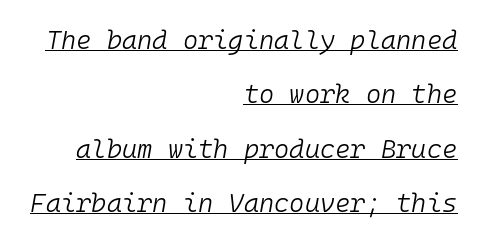
{"italic": "yes", "lean": "right", "slant_degrees": 10, "bold": "no", "underline": "yes", "align": "right", "line_spacing": "loose", "line_spacing_ratio": 2.09, "letter_spacing": "normal", "letter_spacing_em": 0.0, "glyph_px": 26}
